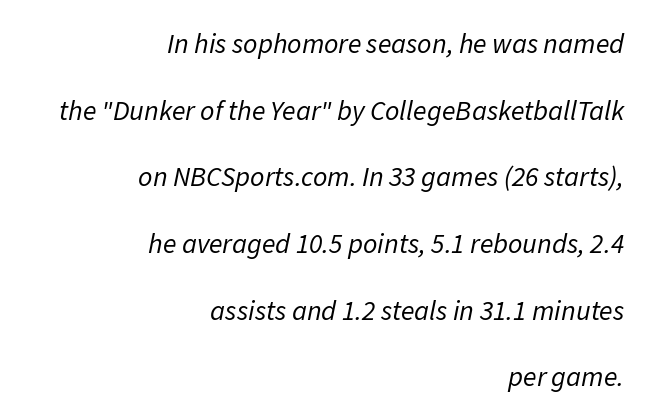
Here the designer chose a conventional face with non-uniform glyph widths. Ink coverage per letter is moderate at most. Emphasis-style slanted type is in use. Between one letter and the next there's only the usual sliver of space. In terms of leading, this rendering errs on the spacious side.
